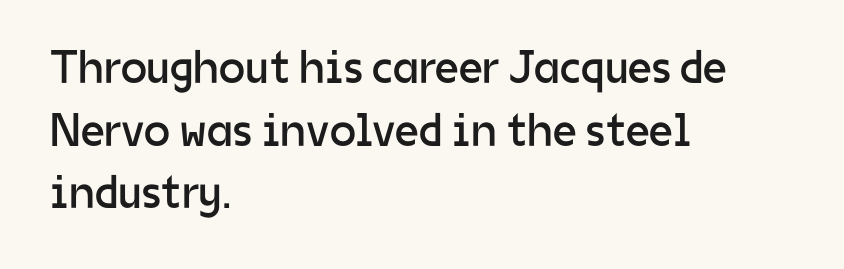
{"serif": "no", "italic": "no", "bold": "no", "weight": "regular", "width": "normal", "stroke_contrast": "low", "x_height": "medium", "monospaced": "no", "underline": "no", "align": "left", "line_spacing": "normal", "line_spacing_ratio": 1.33, "letter_spacing": "normal", "letter_spacing_em": 0.0, "glyph_px": 47}
